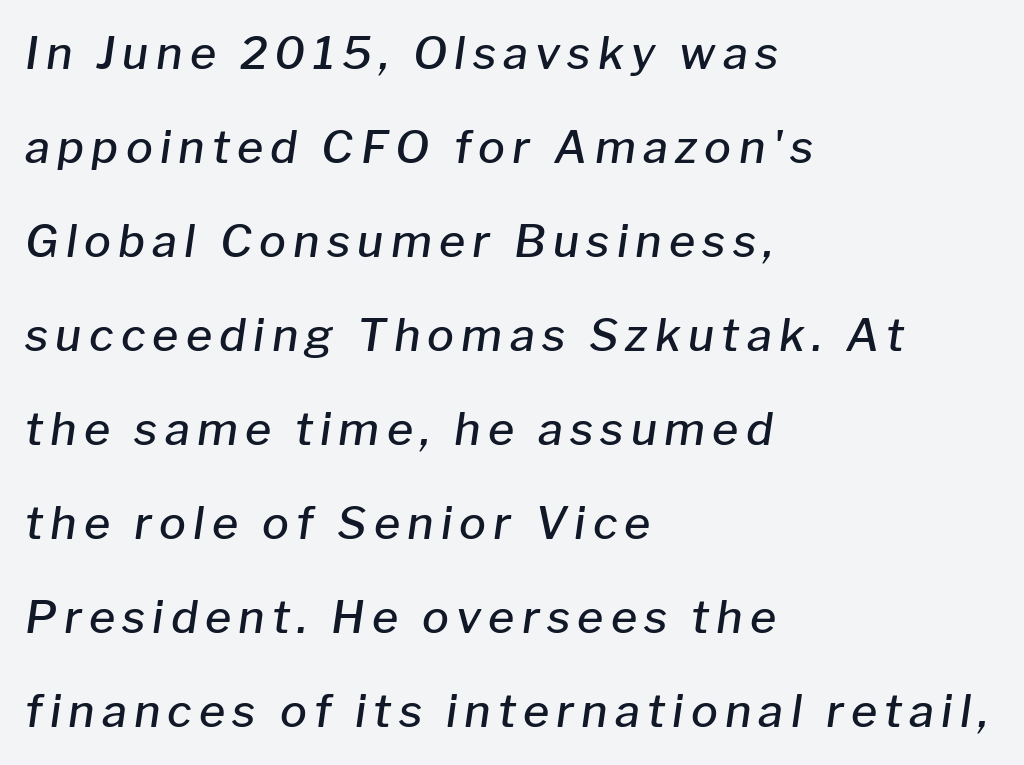
{"italic": "yes", "lean": "right", "slant_degrees": 8, "bold": "semi", "weight": "semibold", "width": "normal", "stroke_contrast": "low", "x_height": "medium", "monospaced": "no", "underline": "no", "align": "left", "line_spacing": "loose", "line_spacing_ratio": 2.09, "glyph_px": 45}
